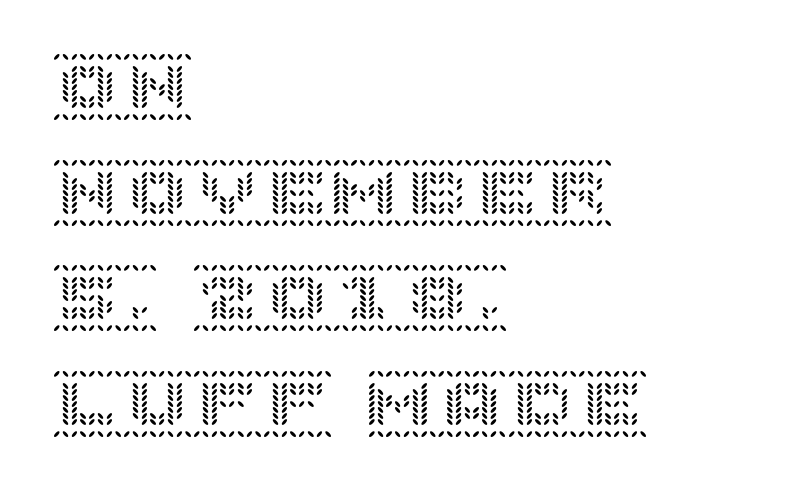
These lines were composed using upright roman letters. Observe the ordinary spacing: letters are neighbours, not strangers. Typeset ragged right — the left edge is the straight one. A typesetter would call this leading conventional body-copy spacing. Decoration check: the copy has no underline.
